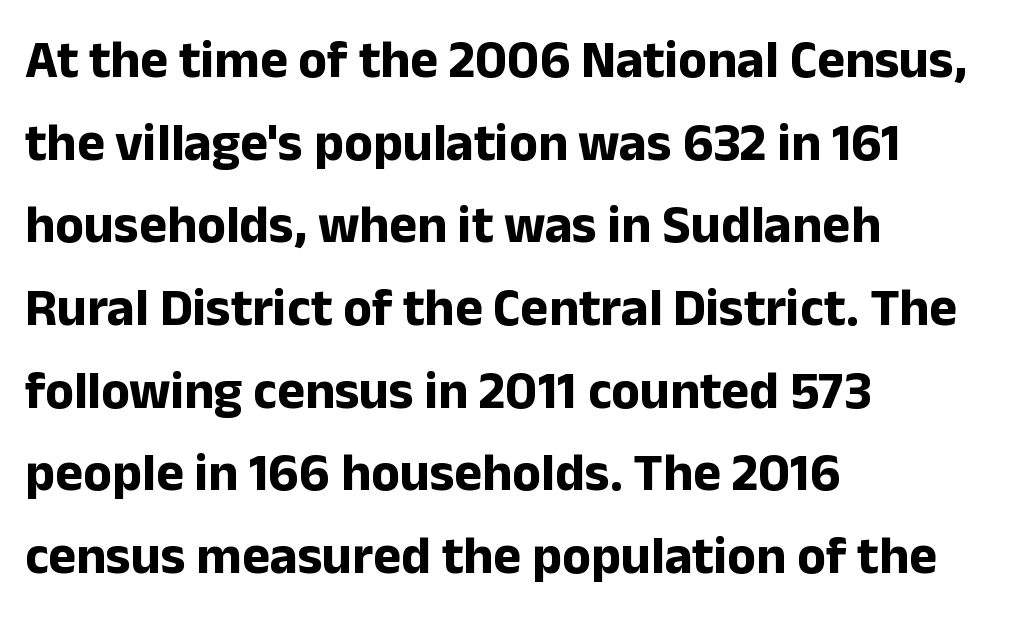
Q: Is the text bold? A: Yes.
Q: Is the text italic (slanted)? A: No, it is upright.
Q: Is the typeface a serif or a sans-serif typeface? A: Sans-serif.
Q: Is the text underlined? A: No.
Q: How is the paragraph aligned? A: Left-aligned.
Q: Is the spacing between letters normal or unusually wide? A: Normal.
Q: Is the spacing between lines tight, normal or loose? A: Normal.
Q: Width (condensed, normal, or wide)? A: Normal.
Q: Stroke contrast? A: Low.
Q: x-height? A: Medium.
Q: Monospaced? A: No.
